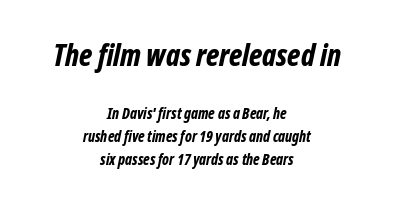
The image shows 30 px bold, condensed type, italic (leaning right); set centered, normal line spacing (1.51x), normal letter spacing, not underlined; the first (top) block is 2.0x larger; low stroke contrast and a medium x-height.
